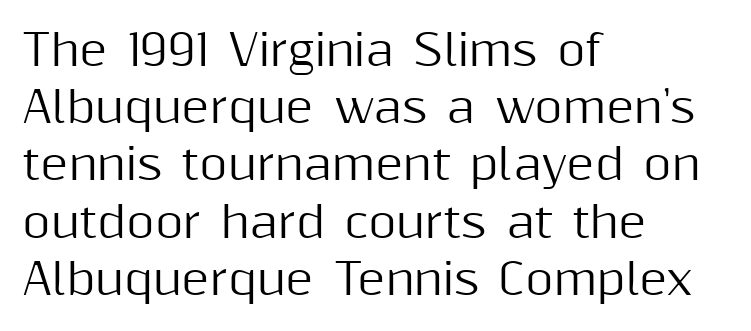
Q: Is the text italic (slanted)? A: No, it is upright.
Q: Is the typeface a serif or a sans-serif typeface? A: Sans-serif.
Q: Is the text underlined? A: No.
Q: How is the paragraph aligned? A: Left-aligned.
Q: Is the spacing between letters normal or unusually wide? A: Normal.
Q: Is the spacing between lines tight, normal or loose? A: Normal.
Q: Width (condensed, normal, or wide)? A: Normal.
Q: Stroke contrast? A: Medium.
Q: x-height? A: Medium.
Q: Monospaced? A: No.
